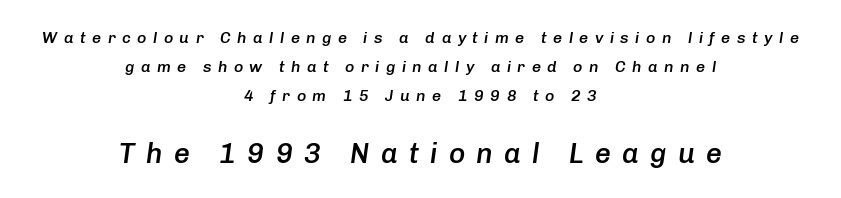
{"italic": "yes", "lean": "right", "slant_degrees": 8, "bold": "semi", "weight": "semibold", "width": "normal", "stroke_contrast": "low", "x_height": "medium", "monospaced": "no", "underline": "no", "align": "center", "line_spacing_ratio": 1.81, "letter_spacing": "wide", "letter_spacing_em": 0.4, "larger_block": "second", "size_ratio": 1.75, "glyph_px": 28}
